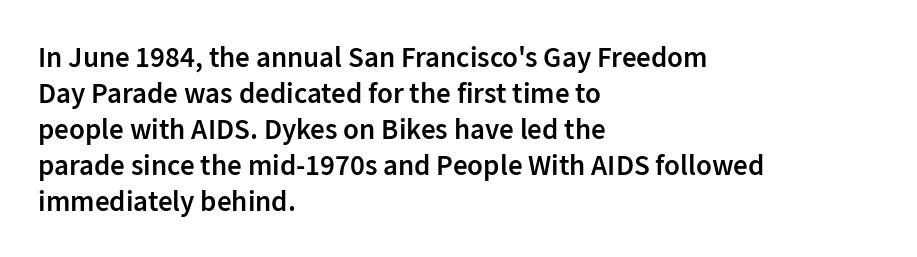
{"serif": "no", "italic": "no", "bold": "semi", "weight": "semibold", "width": "normal", "stroke_contrast": "low", "x_height": "medium", "monospaced": "no", "underline": "no", "align": "left", "line_spacing_ratio": 1.24, "letter_spacing": "normal", "letter_spacing_em": 0.0, "glyph_px": 29}
